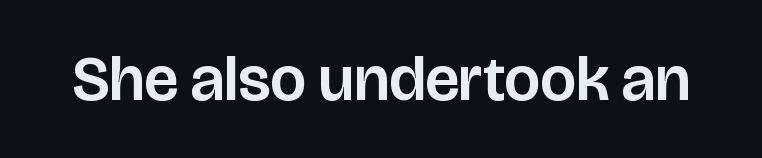
The string is rendered with underlining switched off. A typesetter would call this proportional, since set widths differ per character. The characters display no serif detailing; their extremities are plain. Is the letter spacing exaggerated? No — it looks like the ordinary default. Posture: straight, roman, zero tilt.
